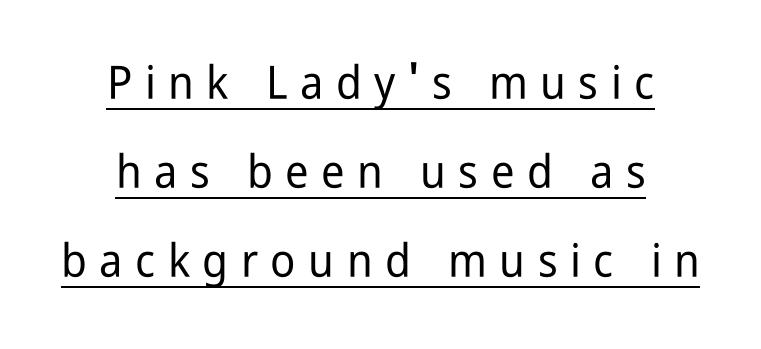
Nothing sits at the stroke ends, so this counts as sans-serif. Both edges are ragged and mirror each other, which tells us the setting is centered. The glyphs are accompanied by a horizontal stroke just below them. Proportional: the letters do not fall into vertical columns. Glyph-to-glyph distance is far greater than everyday printed text.
